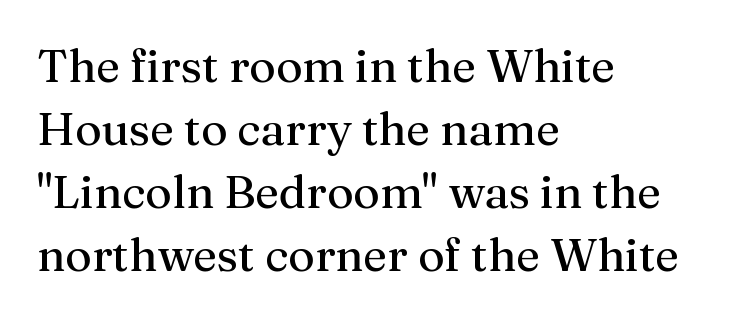
Is the type heavy? It reads as light-to-regular instead. The letters advance in unequal steps, a hallmark of proportional type. A student would call this left alignment; a typographer would say flush left, rag right. Observe the ordinary spacing: letters are neighbours, not strangers.
